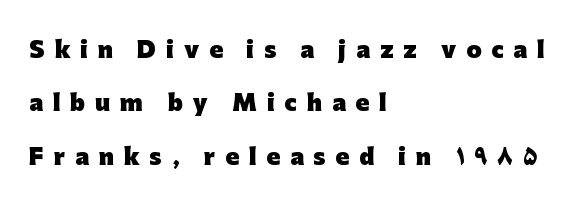
{"italic": "no", "bold": "yes", "underline": "no", "align": "left", "line_spacing": "loose", "line_spacing_ratio": 2.43, "letter_spacing": "wide", "letter_spacing_em": 0.45, "glyph_px": 22}
